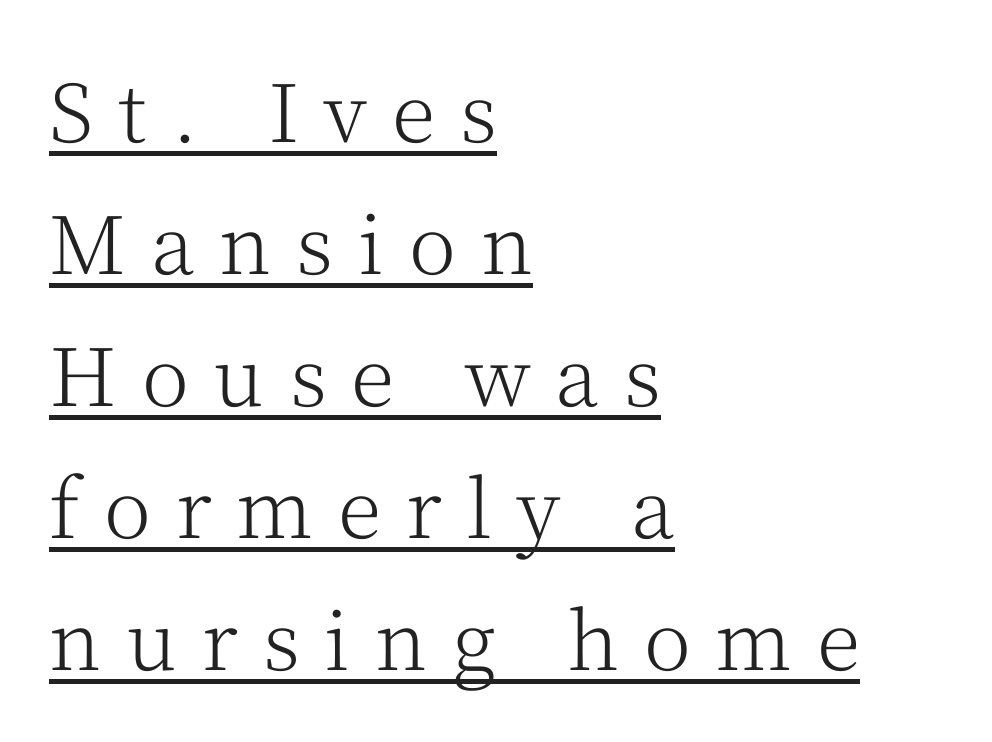
No heavy texture on the line: the type isn't bold. These lines are composed in type with serifs. Every row of glyphs begins at an identical x-position on the left. Unlike italic type, these characters show no tilt at all. A typesetter would call this heavily tracked-out type. Varying glyph widths throughout — classic text-font behaviour.
